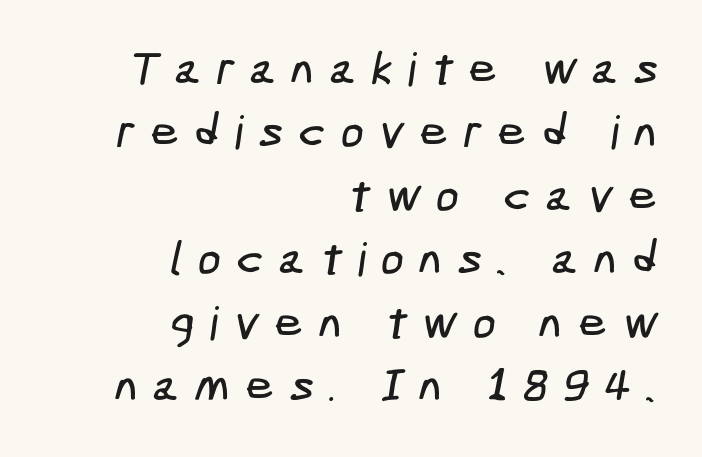
The image shows 46 px condensed sans-serif type; set right-aligned, normal line spacing (1.38x), unusually wide letter spacing (+0.32 em), not underlined; low stroke contrast and a medium x-height.
